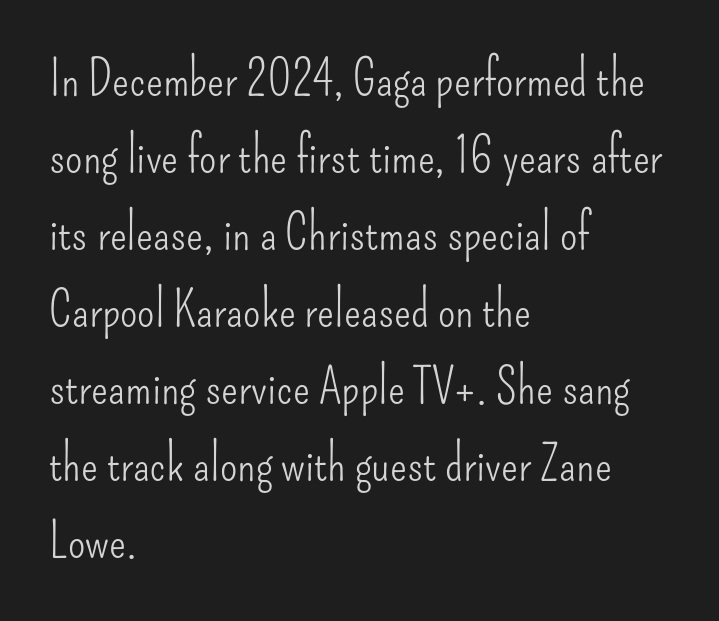
The image shows 50 px light, condensed sans-serif type, upright; set left-aligned, normal line spacing (1.54x), normal letter spacing, not underlined; low stroke contrast and a small x-height.
